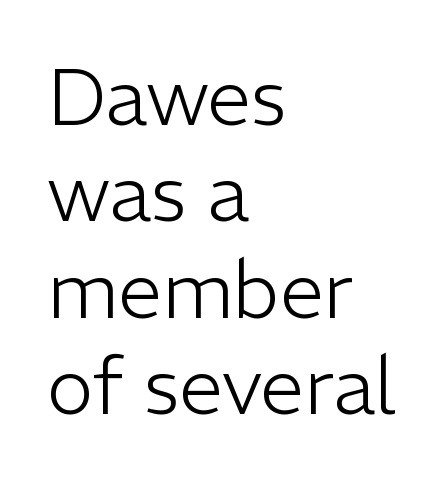
The lettering stays uniformly vertical, giving the passage a roman look. Horizontally, the lines are justified to the leading edge only. Think standard paragraph weight, or any step lighter than that. In terms of letterform style, serifs are entirely absent. This sample has the flowing, uneven cadence of proportional lettering. Nobody touched the tracking dial on this one.
